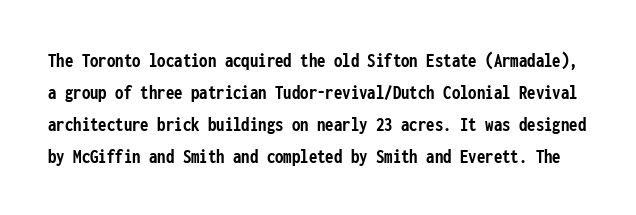
I'd describe the lettering as bold — thick and assertive. Underline: absent. A typesetter would call this zero additional tracking. One glance says typical: line gaps are just what's usual. The specimen reads as upright at a glance.
